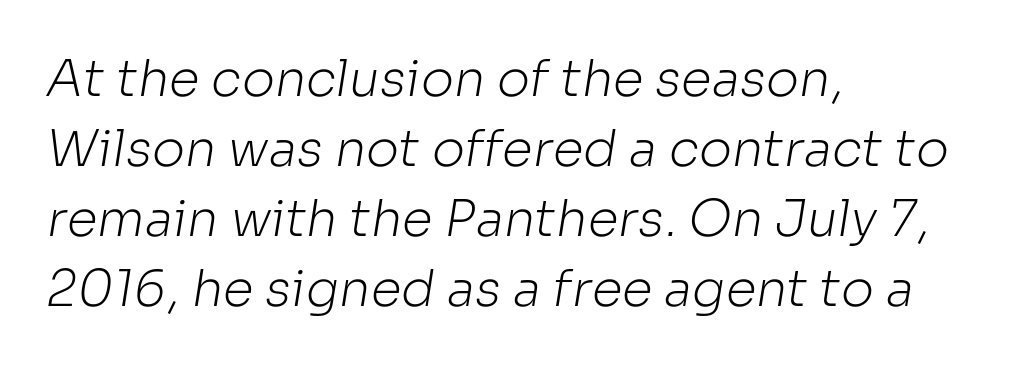
Regarding leading, the lines here are spaced in the standard way. No word sits above an underline. Standard letterfit; no display-style spreading of the glyphs. The font is comparable to plain body text, perhaps lighter.
